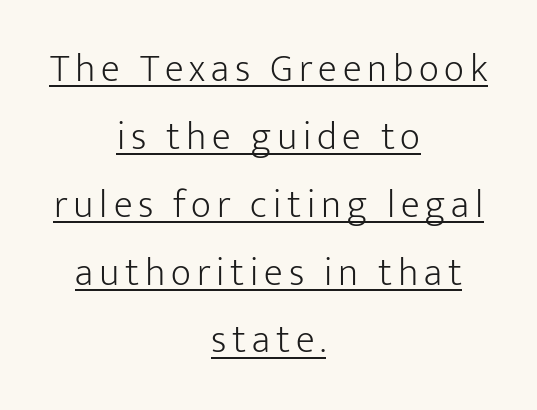
{"serif": "no", "italic": "no", "bold": "no", "weight": "light", "width": "normal", "stroke_contrast": "low", "x_height": "medium", "monospaced": "no", "underline": "yes", "align": "center", "line_spacing_ratio": 1.74, "glyph_px": 39}
